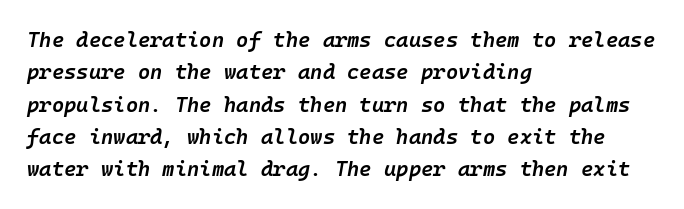
{"italic": "yes", "lean": "right", "slant_degrees": 10, "bold": "semi", "underline": "no", "align": "left", "line_spacing": "normal", "line_spacing_ratio": 1.54, "letter_spacing": "normal", "letter_spacing_em": 0.0, "glyph_px": 21}
